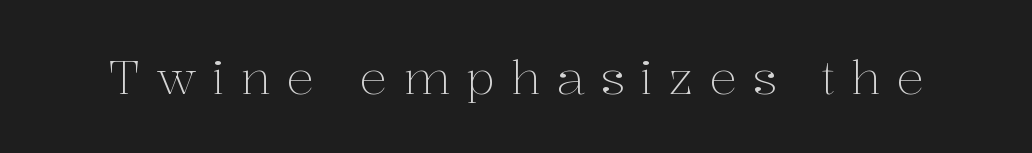
The image shows 47 px light serif type, upright; set unusually wide letter spacing (+0.32 em), not underlined; medium stroke contrast and a medium x-height.
